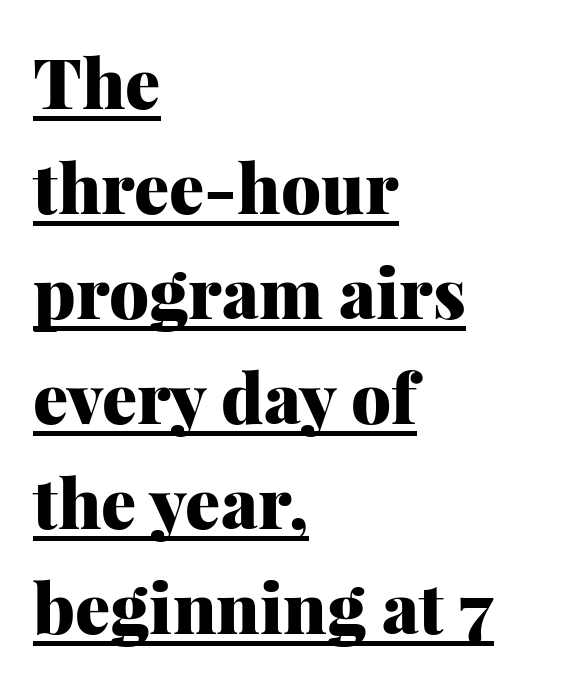
Does the lettering tilt? It doesn't — this is upright. Like a heading marked for emphasis, these lines bear an underscore. In terms of letterspacing, this is plain default setting. Caption: bold face, heavy strokes. Quick note: interline space is typical.
